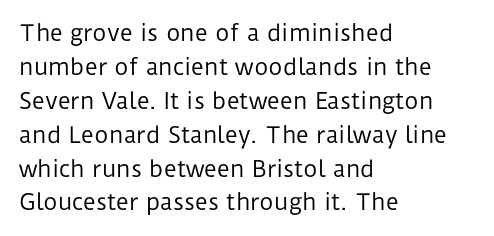
Q: Is the text bold? A: No.
Q: Is the text italic (slanted)? A: No, it is upright.
Q: Is the text underlined? A: No.
Q: How is the paragraph aligned? A: Left-aligned.
Q: Is the spacing between letters normal or unusually wide? A: Normal.
Q: Is the spacing between lines tight, normal or loose? A: Normal.
